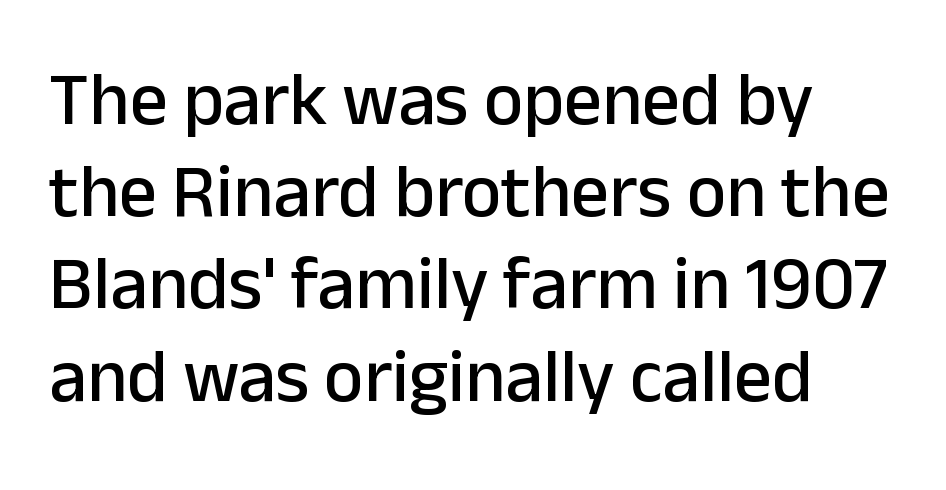
{"serif": "no", "italic": "no", "width": "normal", "stroke_contrast": "low", "x_height": "medium", "monospaced": "no", "underline": "no", "line_spacing_ratio": 1.23, "letter_spacing": "normal", "letter_spacing_em": 0.0, "glyph_px": 75}
